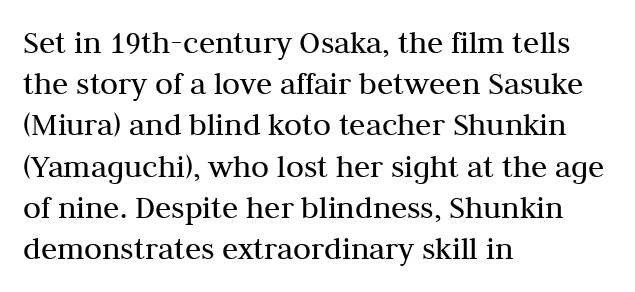
The lines in this sample share a left origin and differ only in where they stop. Type style note: has serifs. A typesetter would call this leading conventional body-copy spacing. The passage shown has conventional tracking throughout. Underline: absent. This sample has the flowing, uneven cadence of proportional lettering.
